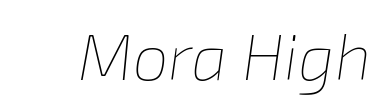
The image shows 64 px thin type, italic (leaning right); set normal letter spacing, not underlined; low stroke contrast and a medium x-height.
